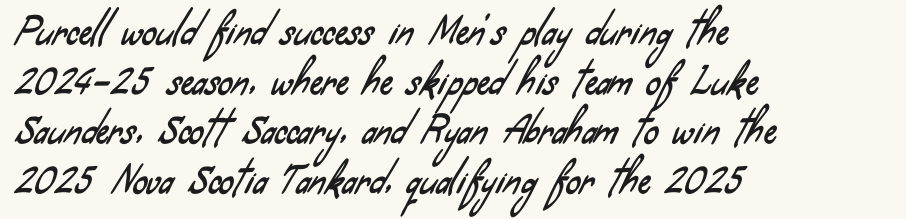
The baseline area is clear. The characters display no serif detailing; their extremities are plain. Horizontally, the lines are justified to the leading edge only. Line spacing here is normal.
